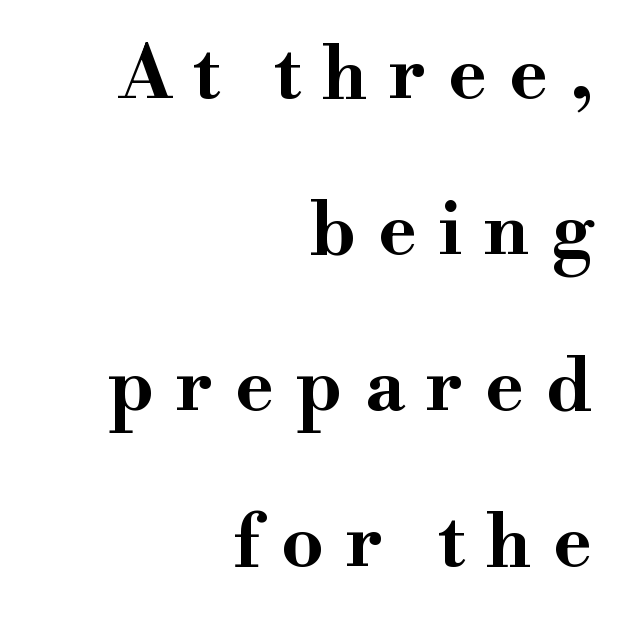
{"serif": "yes", "italic": "no", "bold": "yes", "weight": "bold", "width": "wide", "stroke_contrast": "high", "x_height": "small", "monospaced": "no", "underline": "no", "align": "right", "line_spacing": "loose", "line_spacing_ratio": 2.11, "letter_spacing": "wide", "letter_spacing_em": 0.29, "glyph_px": 74}
